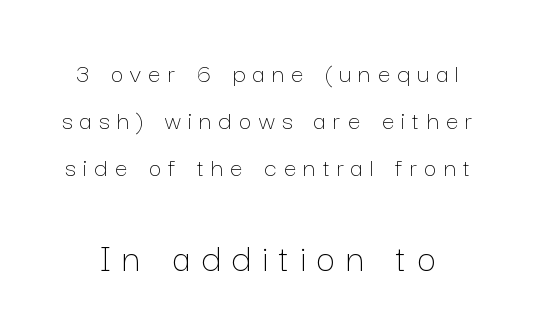
Q: Is the text bold? A: No.
Q: Is the text italic (slanted)? A: No, it is upright.
Q: Is the text underlined? A: No.
Q: Is the spacing between letters normal or unusually wide? A: Unusually wide.
Q: Is the spacing between lines tight, normal or loose? A: Normal.
Q: Which block of text is set in a larger size, the first (top) or the second (bottom)? A: The second (bottom) one.
Q: Width (condensed, normal, or wide)? A: Normal.
Q: Stroke contrast? A: Low.
Q: x-height? A: Medium.
Q: Monospaced? A: No.
